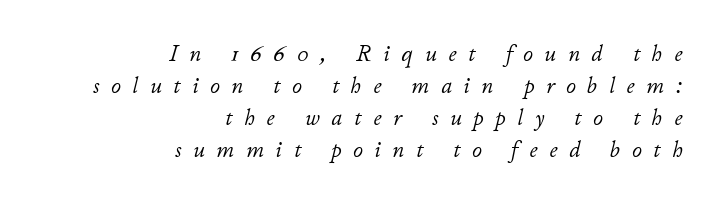
The cut favours lightness, reaching ordinary text weight at its darkest. Decoration check: the copy has no underline. The rag falls on the left side of this text block. The letters are slanted; this is an italic face. Short note: letters widely spaced. In terms of leading, this rendering sits right in the middle.
